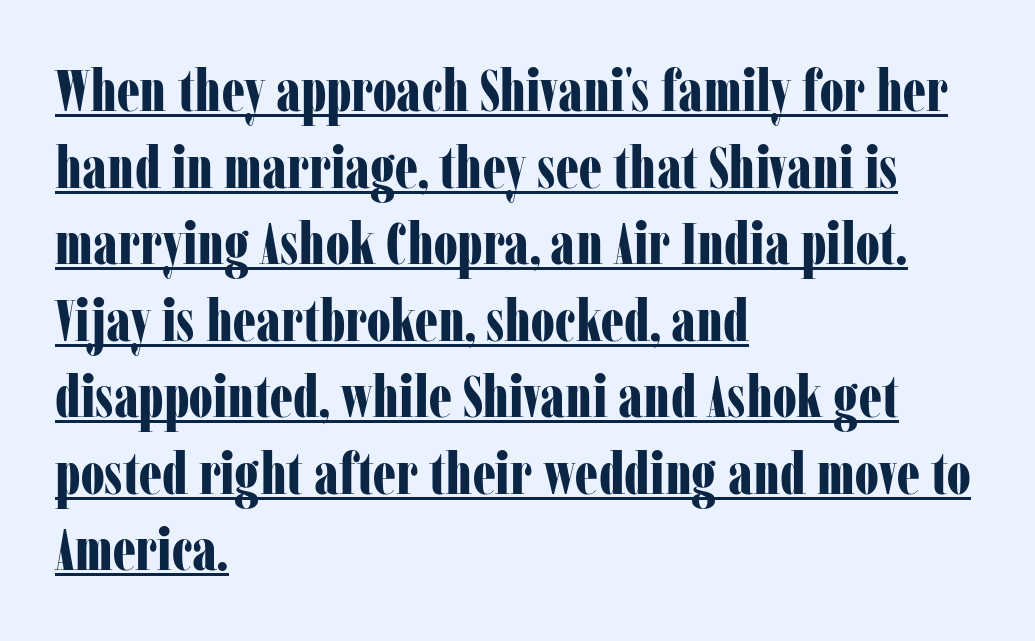
Spacing between characters is what you'd get straight out of the box. Leading matches the norm, producing a regular column. A dark, heavy texture on the line: the type is bold. The rendering uses natural spacing where letterforms have individual widths.
